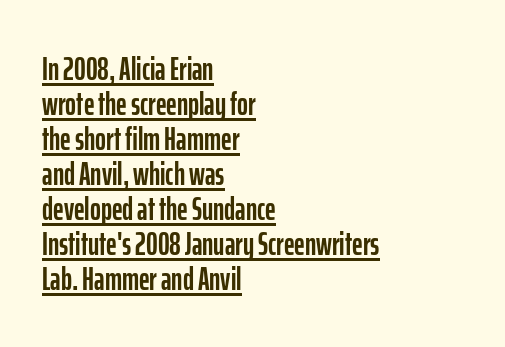
The image shows 33 px condensed sans-serif type, upright; set left-aligned, tight line spacing (1.06x), normal letter spacing, underlined; low stroke contrast and a medium x-height.
